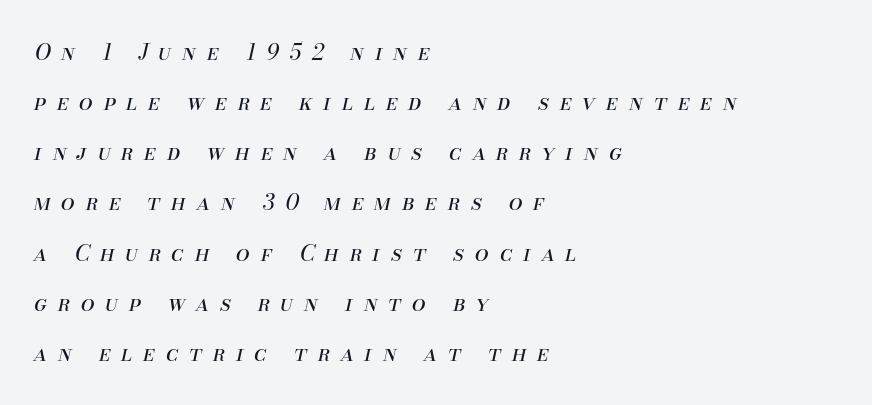
These lines were composed using italics. Students, observe: this is what heavily led, spacious text looks like. These lines have a slow, spaced-out rhythm from letter to letter. Ink coverage per letter is moderate at most. This rendering features lettering with no underline. These lines are set flush left with a ragged right edge.
